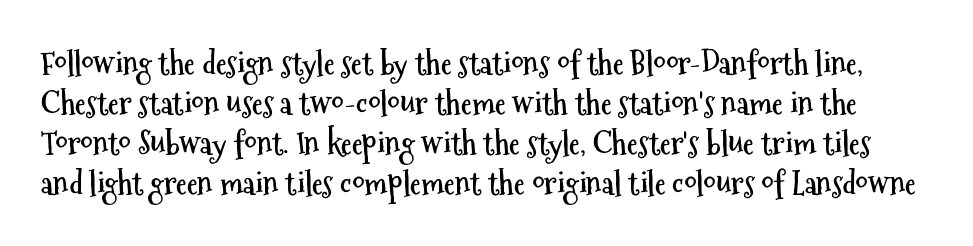
{"serif": "no", "italic": "no", "bold": "yes", "weight": "semibold", "width": "condensed", "stroke_contrast": "medium", "x_height": "medium", "monospaced": "no", "underline": "no", "line_spacing": "normal", "line_spacing_ratio": 1.29, "letter_spacing": "normal", "letter_spacing_em": 0.0, "glyph_px": 31}
